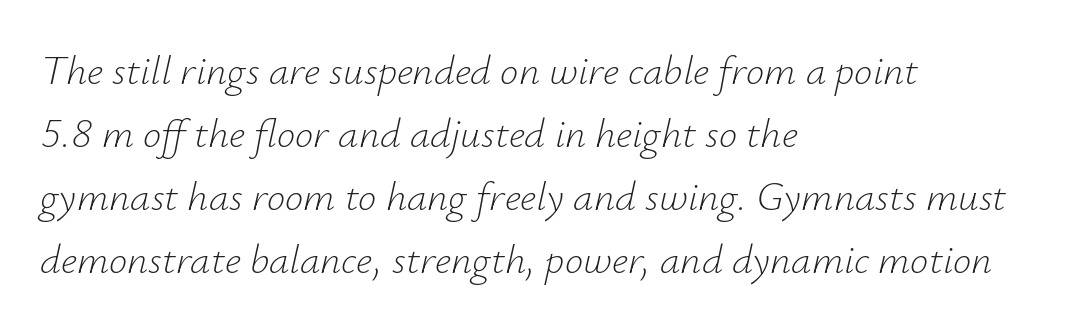
Is the letter spacing exaggerated? No — it looks like the ordinary default. This rendering uses left alignment, leaving the right contour irregular. Notice how descenders clear the ascenders below comfortably — that's standard leading. The strokes carry an ordinary text weight at most. Anything drawn beneath the words? Only blank space.
